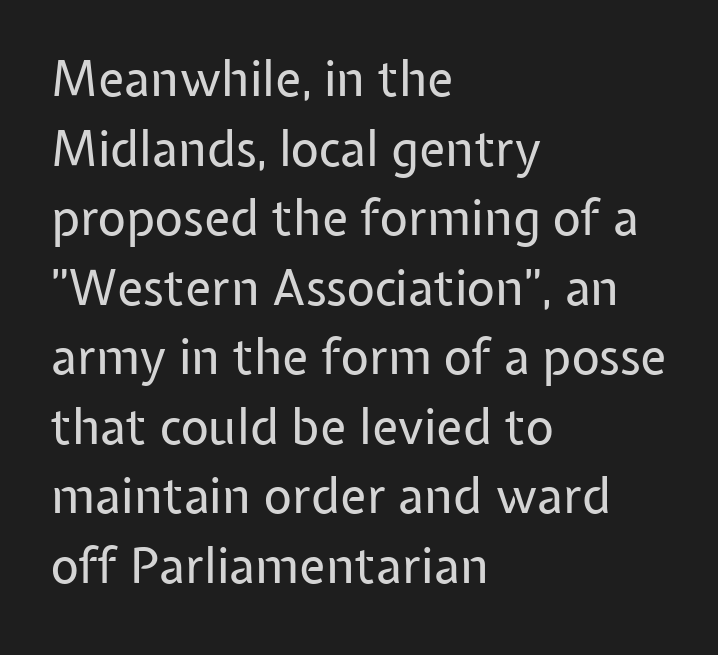
The strokes are not fattened; the text isn't bold. The rows are spaced the way most documents space them. Glyph-to-glyph distance matches everyday printed text. Does the copy run flush right? No — it runs flush left. I'd call this a sans setting — the letters go barefoot. Think of a printed novel: that variable character pitch is what you see here.
